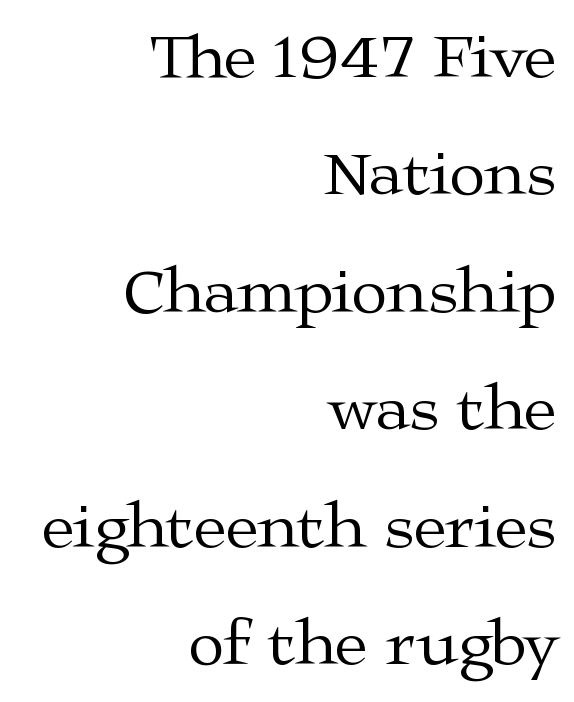
{"serif": "yes", "italic": "no", "bold": "no", "weight": "regular", "width": "wide", "stroke_contrast": "medium", "x_height": "medium", "monospaced": "no", "underline": "no", "align": "right", "line_spacing_ratio": 1.78, "letter_spacing": "normal", "letter_spacing_em": 0.0, "glyph_px": 66}
